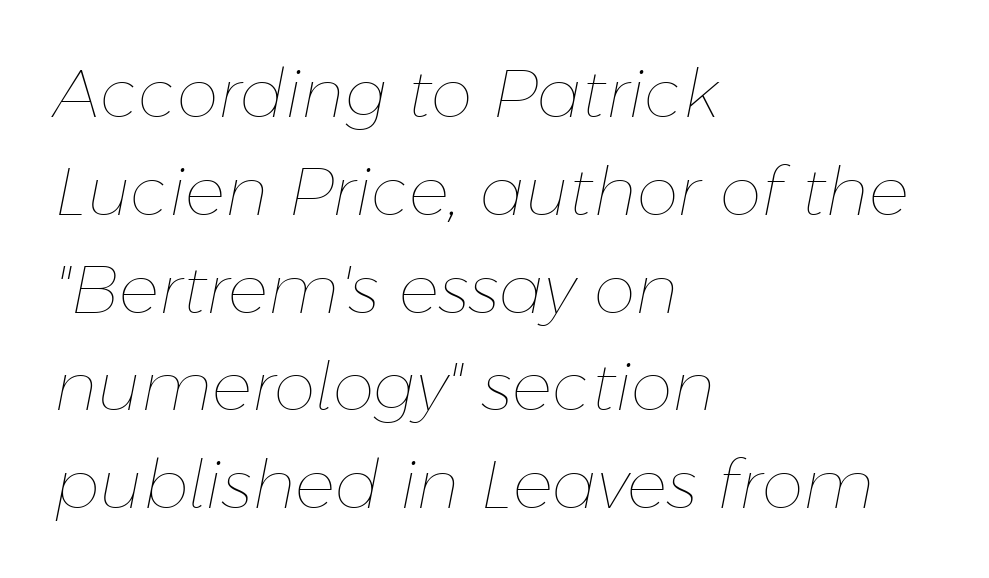
Horizontally, the lines are justified to the leading edge only. A light-to-regular cut is what we see here. Students, note that the glyphs here touch the page at normal intervals. Posture: slanted. A bare baseline throughout the passage.
